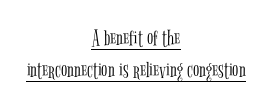
Q: Is the text bold? A: No.
Q: Is the text italic (slanted)? A: No, it is upright.
Q: Is the text underlined? A: Yes.
Q: How is the paragraph aligned? A: Centered.
Q: Is the spacing between letters normal or unusually wide? A: Normal.
Q: Is the spacing between lines tight, normal or loose? A: Normal.
